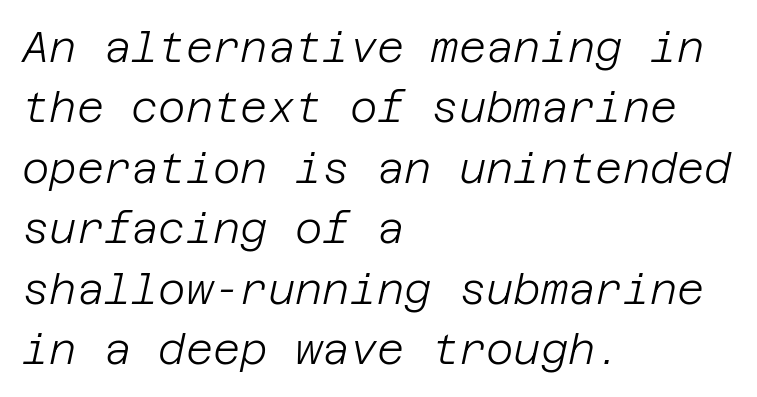
The font's italic variant was chosen for this text. Quick note: interline space is typical. The font is comparable to plain body text, perhaps lighter. Check under the words: just untouched page.
